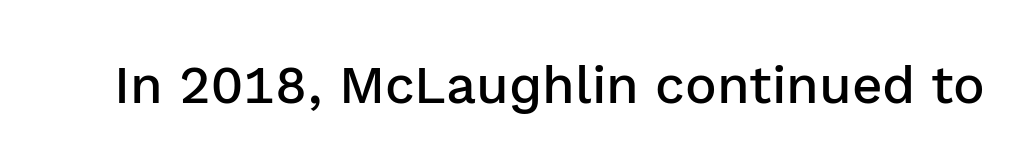
The image shows 53 px semibold sans-serif type, upright; set normal letter spacing, not underlined; low stroke contrast and a medium x-height.
